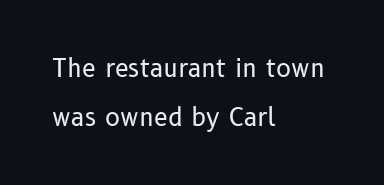
The words here are not underlined. Horizontal alignment here is leftward, the default for most running prose. Notice how the stems are strictly vertical — no italics here. Spacing between characters is what you'd get straight out of the box. Bold? No — there's no thickening of the strokes.
